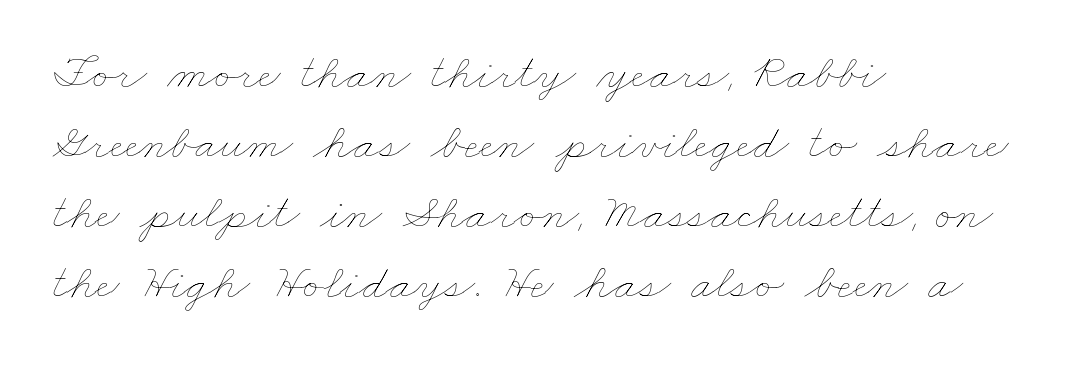
The image shows 50 px thin, wide type; set left-aligned, normal line spacing (1.4x), normal letter spacing, not underlined; low stroke contrast and a small x-height.
